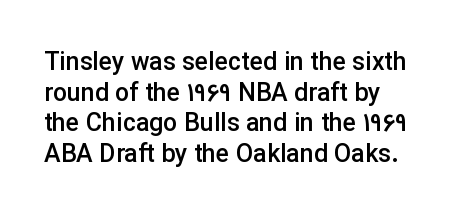
The text block is weighted toward the left margin, trailing off unevenly rightward. What weight is shown? A semibold, between regular and bold. Look at the tracking — it's just the regular setting, nothing added. Quick note: not italic, upright. A bare baseline throughout the passage.
